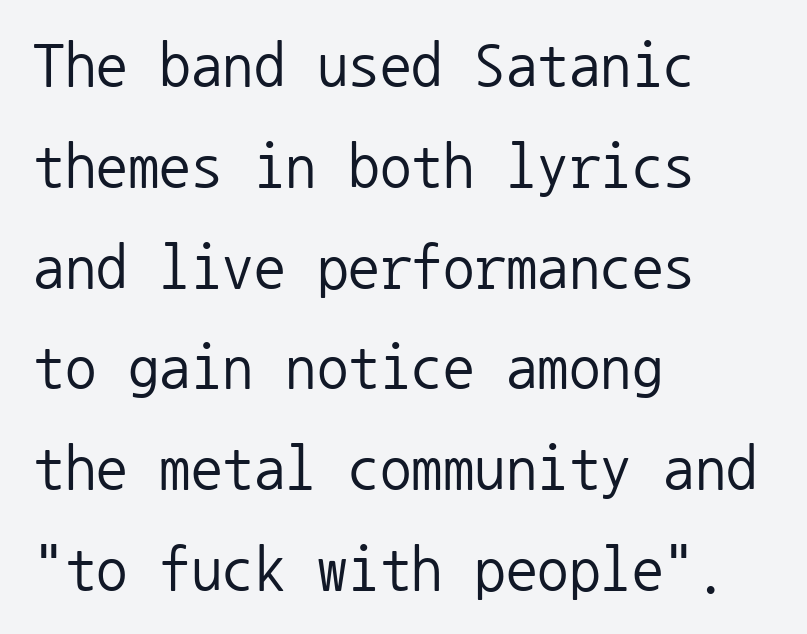
The image shows 63 px regular-weight sans-serif type, upright, monospaced; set left-aligned, normal line spacing (1.6x), normal letter spacing, not underlined; low stroke contrast and a medium x-height.
